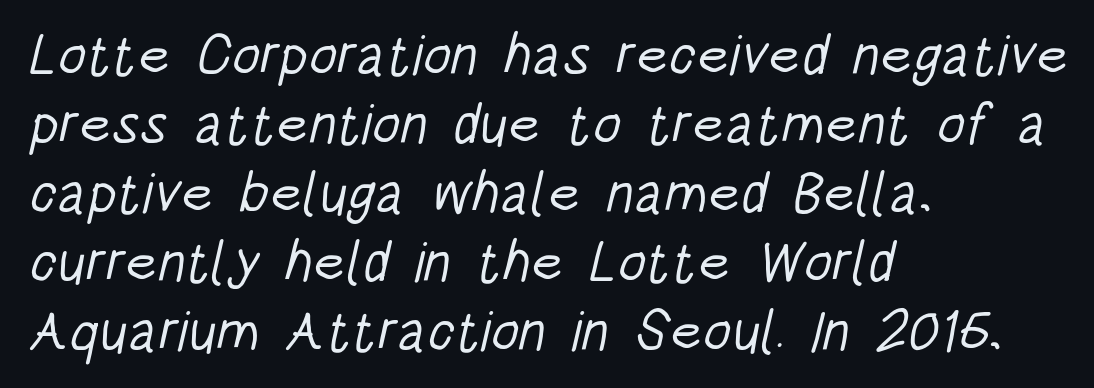
The image shows 57 px light, condensed sans-serif type; set left-aligned, line spacing 1.21x, normal letter spacing, not underlined; low stroke contrast and a large x-height.
